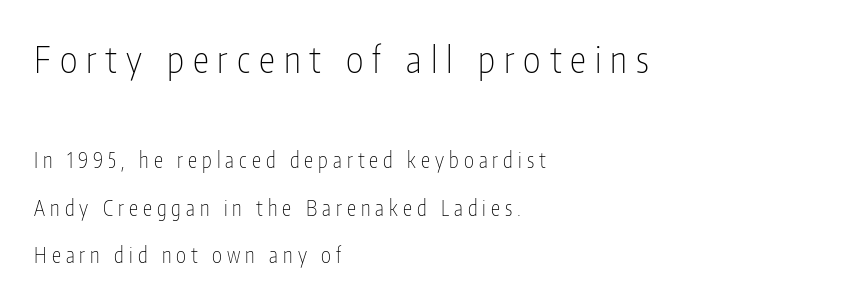
The type sits square on the baseline with zero lean. The cut favours lightness, reaching ordinary text weight at its darkest. These lines are rendered in a variable-pitch font. The space directly below the letters is spotless. This rendering employs a face without finishing strokes, i.e., a sans-serif. Bigger letters appear in the top chunk; the bottom chunk is reduced.
